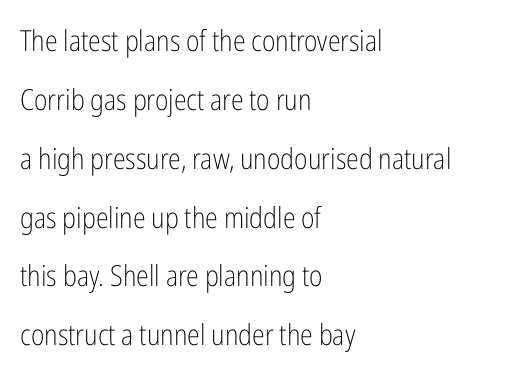
{"serif": "no", "italic": "no", "bold": "no", "weight": "light", "width": "condensed", "stroke_contrast": "low", "x_height": "medium", "monospaced": "no", "underline": "no", "align": "left", "line_spacing": "loose", "line_spacing_ratio": 2.03, "letter_spacing": "normal", "letter_spacing_em": 0.0, "glyph_px": 29}
